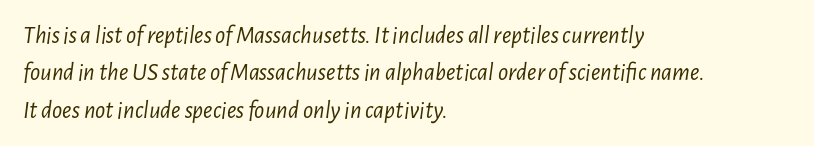
Nobody touched the tracking dial on this one. The font is comparable to plain body text, perhaps lighter. Quick note: interline space is typical. Descender tails drop into unmarked territory. An italicized treatment has been applied to the whole sample. The text block is weighted toward the left margin, trailing off unevenly rightward.
